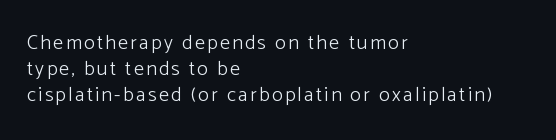
Q: Is the text bold? A: No.
Q: Is the text italic (slanted)? A: No, it is upright.
Q: Is the text underlined? A: No.
Q: How is the paragraph aligned? A: Left-aligned.
Q: Is the spacing between lines tight, normal or loose? A: Normal.
